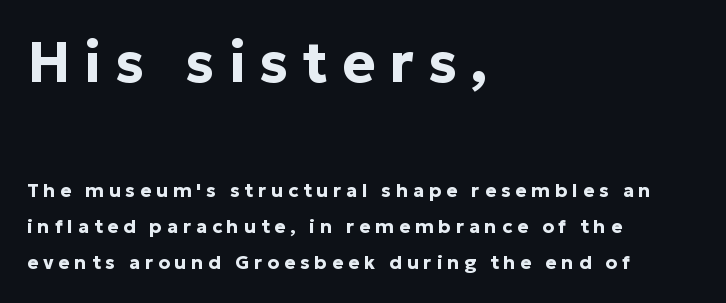
{"serif": "no", "italic": "no", "bold": "yes", "weight": "bold", "width": "normal", "stroke_contrast": "low", "x_height": "medium", "monospaced": "no", "underline": "no", "align": "left", "line_spacing": "loose", "line_spacing_ratio": 1.9, "letter_spacing": "wide", "letter_spacing_em": 0.25, "larger_block": "first", "size_ratio": 2.95, "glyph_px": 56}
